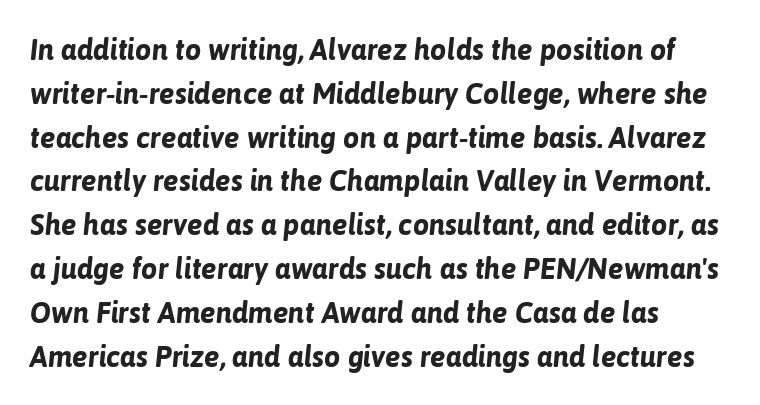
Yep, that's italic — everything's leaning. Regular leading. The baseline area is clear. This sample has the flowing, uneven cadence of proportional lettering. A classic flush-left, rag-right setting is used for this passage. Characters follow at the spacing the type designer built in.
